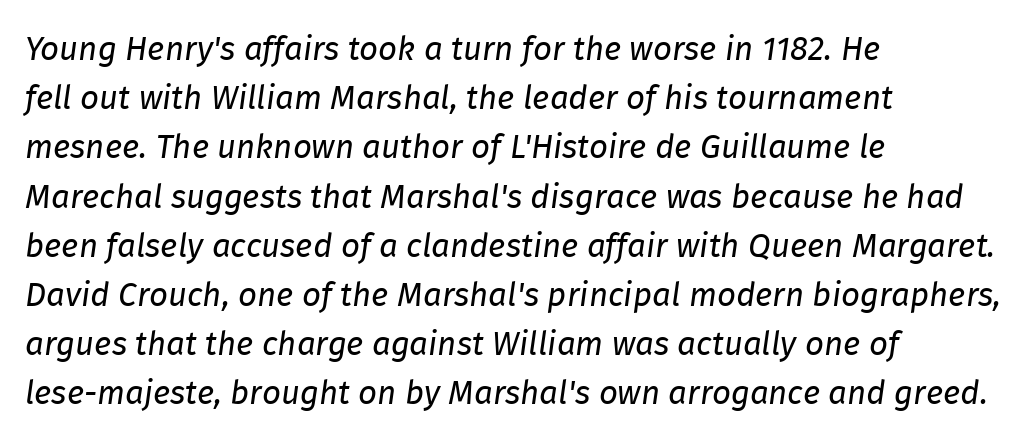
{"italic": "yes", "lean": "right", "slant_degrees": 8, "bold": "no", "weight": "regular", "width": "normal", "stroke_contrast": "low", "x_height": "medium", "monospaced": "no", "underline": "no", "align": "left", "line_spacing": "normal", "line_spacing_ratio": 1.49, "letter_spacing": "normal", "letter_spacing_em": 0.0, "glyph_px": 33}
